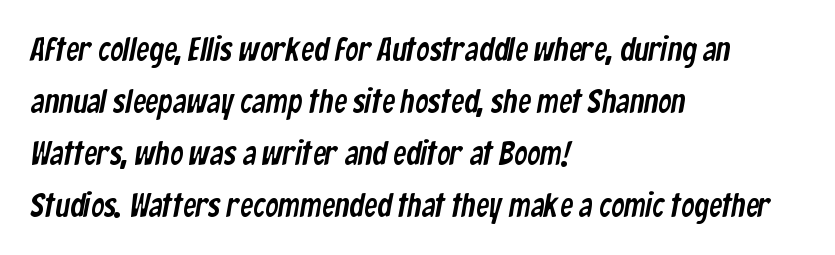
Q: Is the typeface a serif or a sans-serif typeface? A: Sans-serif.
Q: Is the text underlined? A: No.
Q: How is the paragraph aligned? A: Left-aligned.
Q: Is the spacing between letters normal or unusually wide? A: Normal.
Q: Is the spacing between lines tight, normal or loose? A: Normal.
Q: Width (condensed, normal, or wide)? A: Condensed.
Q: Stroke contrast? A: Low.
Q: x-height? A: Medium.
Q: Monospaced? A: No.
